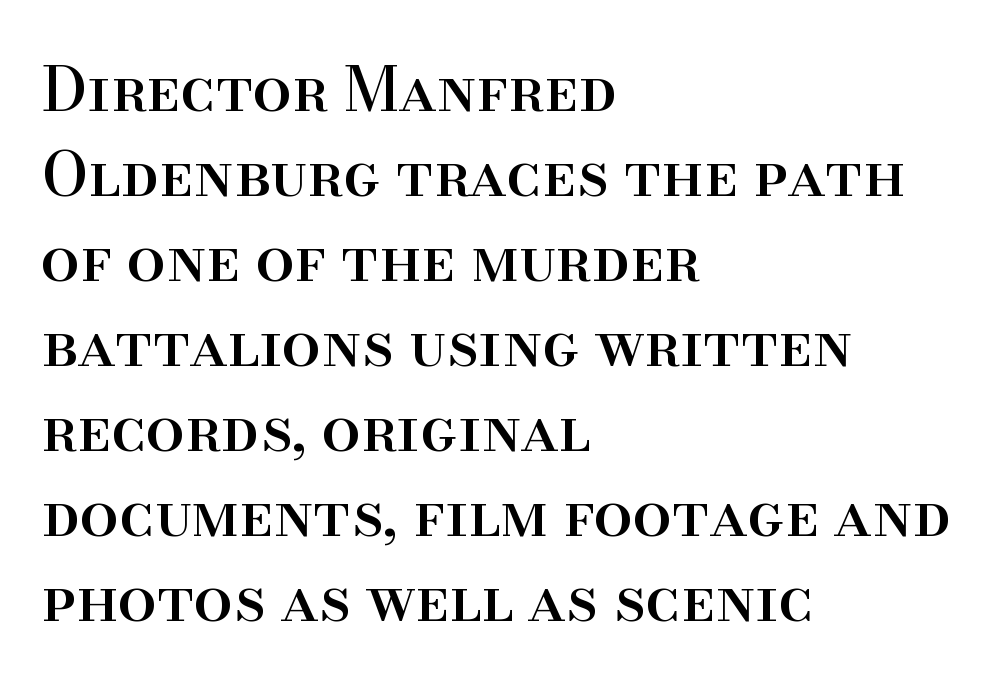
The lines are quadded left. The face used here is seriffed, in the tradition of book romans. Is this a fixed-width face? No — the glyphs have proportional, varying widths. No extra tracking has been applied to these lines.
